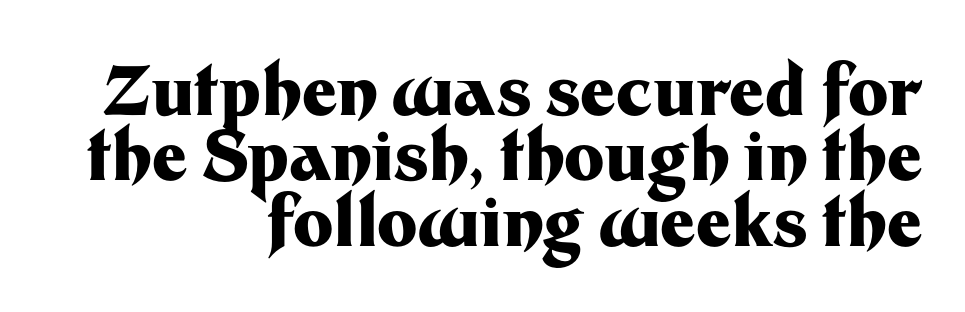
Q: Is the text bold? A: Yes.
Q: Is the text italic (slanted)? A: No, it is upright.
Q: Is the typeface a serif or a sans-serif typeface? A: Sans-serif.
Q: Is the text underlined? A: No.
Q: How is the paragraph aligned? A: Right-aligned.
Q: Is the spacing between letters normal or unusually wide? A: Normal.
Q: Is the spacing between lines tight, normal or loose? A: Tight.
Q: Width (condensed, normal, or wide)? A: Normal.
Q: Stroke contrast? A: Medium.
Q: x-height? A: Medium.
Q: Monospaced? A: No.
